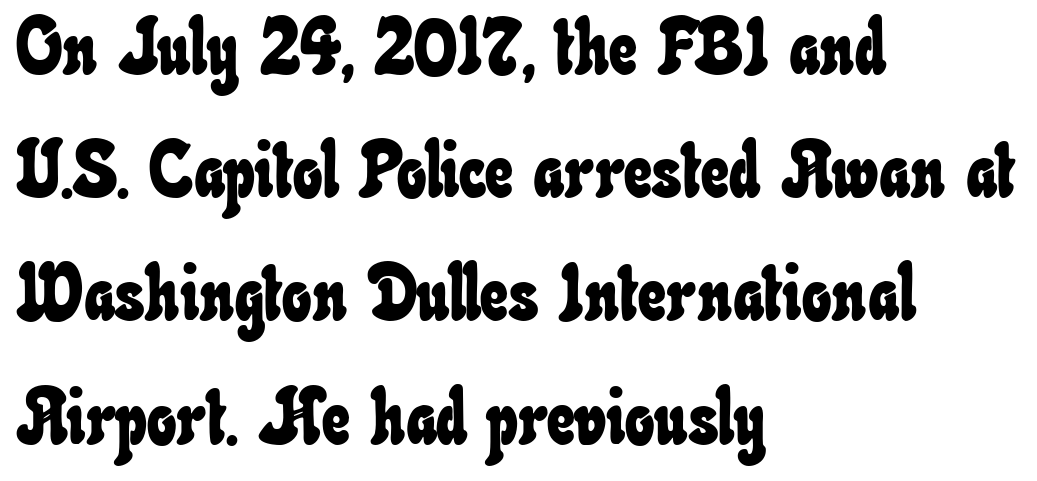
{"width": "condensed", "stroke_contrast": "low", "x_height": "small", "monospaced": "no", "underline": "no", "align": "left", "line_spacing": "normal", "line_spacing_ratio": 1.58, "letter_spacing": "normal", "letter_spacing_em": 0.0, "glyph_px": 78}
